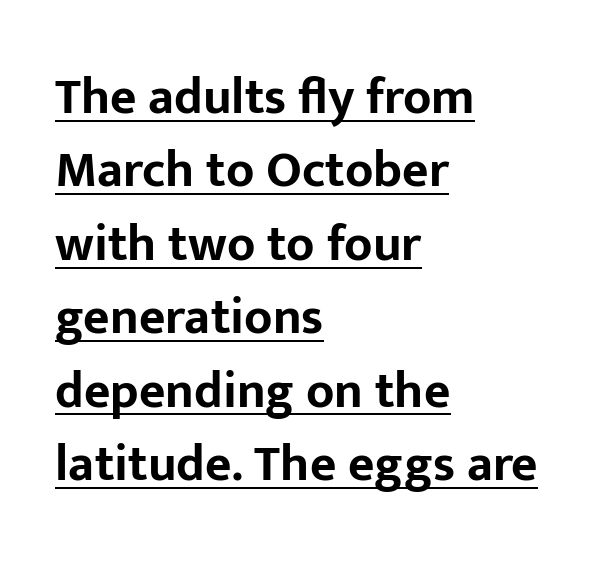
{"serif": "no", "italic": "no", "bold": "yes", "weight": "bold", "width": "normal", "stroke_contrast": "low", "x_height": "medium", "monospaced": "no", "underline": "yes", "align": "left", "line_spacing": "normal", "line_spacing_ratio": 1.44, "letter_spacing": "normal", "letter_spacing_em": 0.0, "glyph_px": 51}
